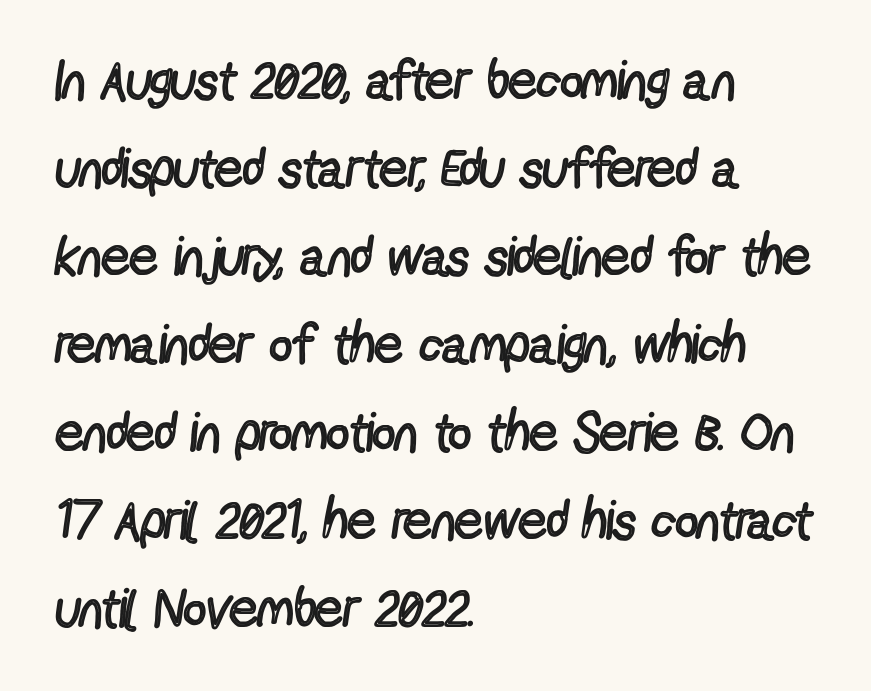
Q: Is the text bold? A: No.
Q: Is the typeface a serif or a sans-serif typeface? A: Sans-serif.
Q: Is the text underlined? A: No.
Q: How is the paragraph aligned? A: Left-aligned.
Q: Is the spacing between letters normal or unusually wide? A: Normal.
Q: Is the spacing between lines tight, normal or loose? A: Normal.
Q: Width (condensed, normal, or wide)? A: Condensed.
Q: x-height? A: Medium.
Q: Monospaced? A: No.
